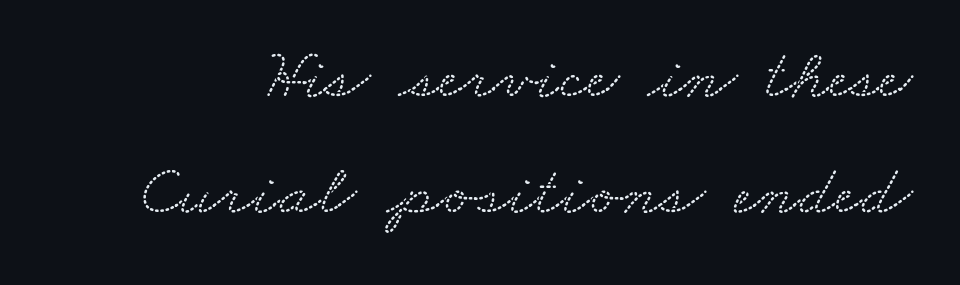
{"width": "wide", "stroke_contrast": "low", "x_height": "small", "monospaced": "no", "underline": "no", "line_spacing": "normal", "line_spacing_ratio": 1.61, "letter_spacing": "normal", "letter_spacing_em": 0.0, "glyph_px": 72}
